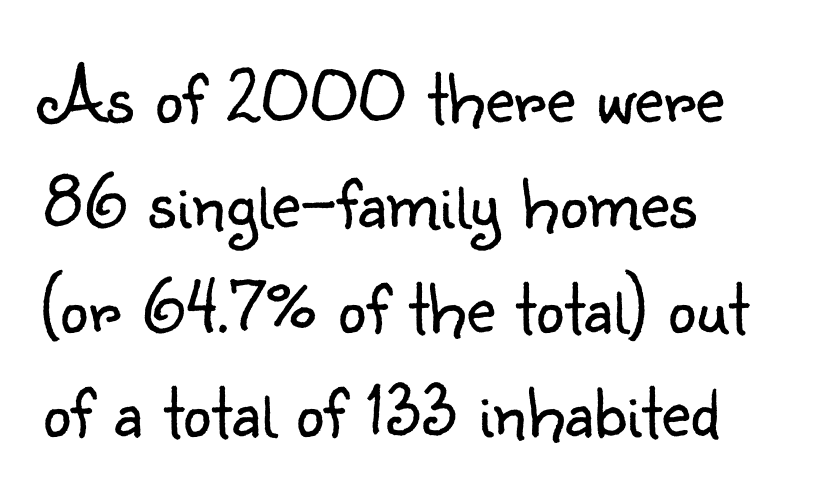
Q: Is the text bold? A: No.
Q: Is the text italic (slanted)? A: No, it is upright.
Q: Is the typeface a serif or a sans-serif typeface? A: Sans-serif.
Q: Is the text underlined? A: No.
Q: How is the paragraph aligned? A: Left-aligned.
Q: Is the spacing between letters normal or unusually wide? A: Normal.
Q: Is the spacing between lines tight, normal or loose? A: Normal.
Q: Width (condensed, normal, or wide)? A: Normal.
Q: Stroke contrast? A: Low.
Q: x-height? A: Small.
Q: Monospaced? A: No.
